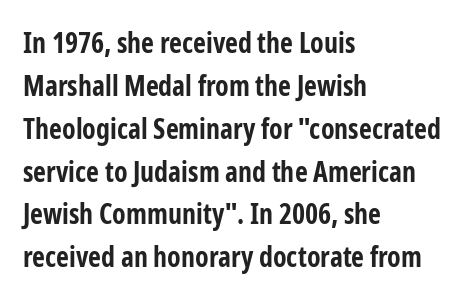
Q: Is the text bold? A: Yes.
Q: Is the text italic (slanted)? A: No, it is upright.
Q: Is the typeface a serif or a sans-serif typeface? A: Sans-serif.
Q: Is the text underlined? A: No.
Q: How is the paragraph aligned? A: Left-aligned.
Q: Is the spacing between letters normal or unusually wide? A: Normal.
Q: Is the spacing between lines tight, normal or loose? A: Normal.
Q: Width (condensed, normal, or wide)? A: Condensed.
Q: Stroke contrast? A: Low.
Q: x-height? A: Medium.
Q: Monospaced? A: No.
